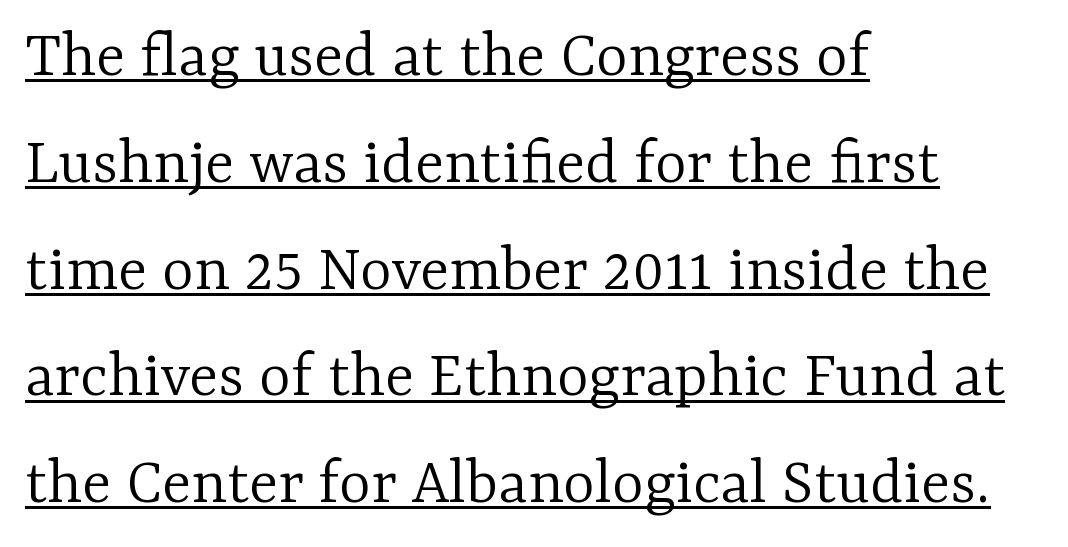
Stems and bowls with no extra thickness — not bold. These lines are rendered in a variable-pitch font. One-word summary of the alignment: left. The face used here appears with an underline applied. A serif font was chosen for this passage.
